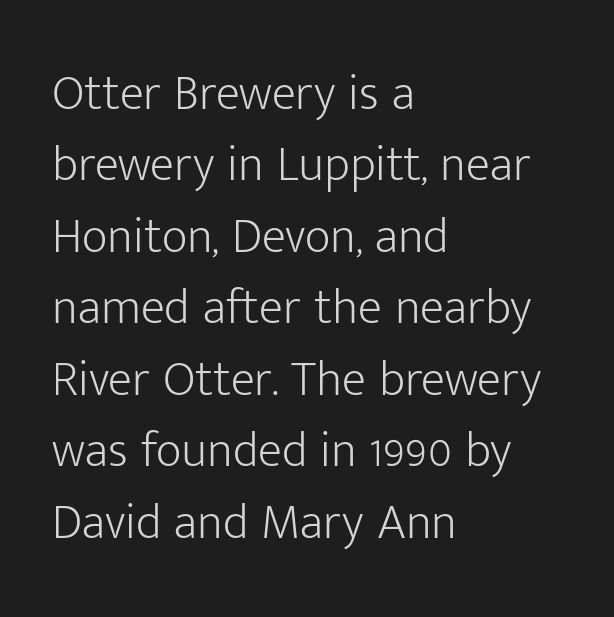
{"serif": "no", "italic": "no", "bold": "no", "weight": "light", "width": "normal", "stroke_contrast": "low", "x_height": "medium", "monospaced": "no", "underline": "no", "align": "left", "line_spacing": "normal", "line_spacing_ratio": 1.43, "letter_spacing": "normal", "letter_spacing_em": 0.0, "glyph_px": 50}
